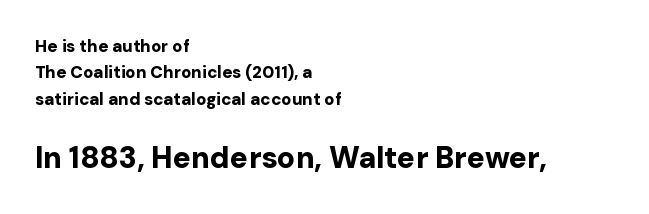
The image shows 30 px bold sans-serif type, upright; set left-aligned, normal line spacing (1.55x), normal letter spacing, not underlined; the second (bottom) block is 1.76x larger; low stroke contrast and a medium x-height.
